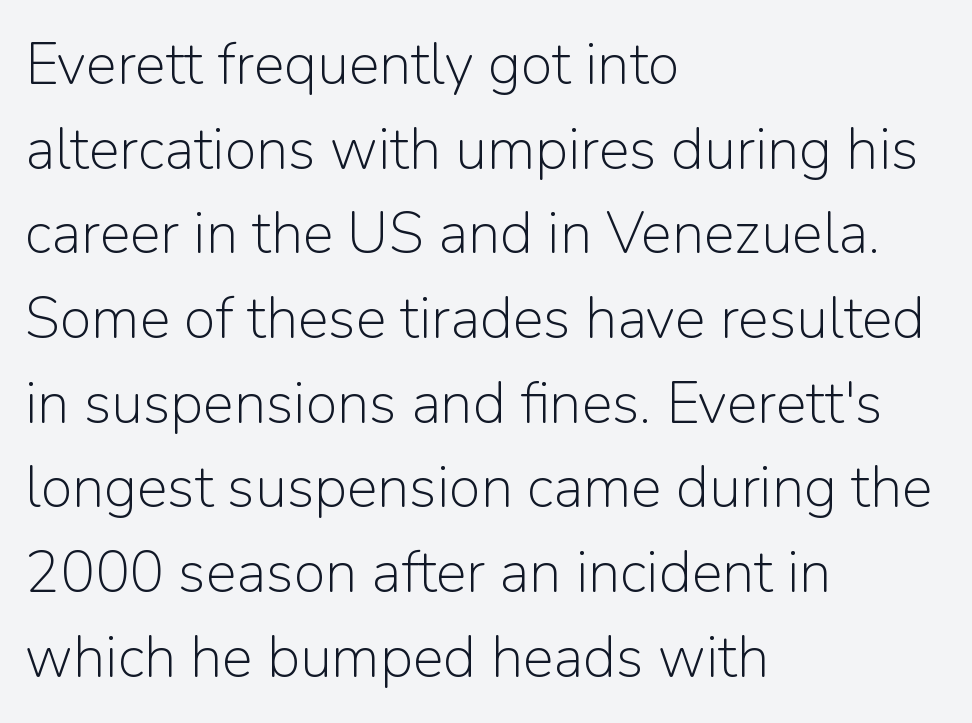
The image shows 58 px light sans-serif type, upright; set left-aligned, normal line spacing (1.46x), normal letter spacing, not underlined; low stroke contrast and a medium x-height.
